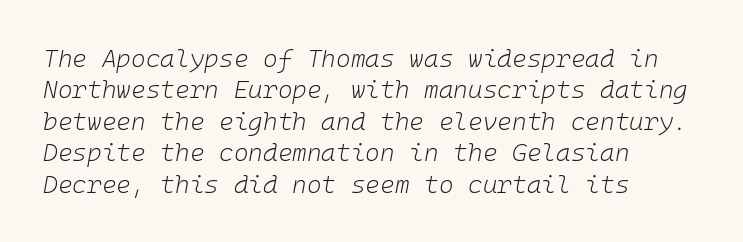
Teacher's note: observe the even left margin — that is flush-left alignment. The space directly below the letters is spotless. Caption: standard tracking, unaltered. The strokes carry an ordinary text weight at most.
